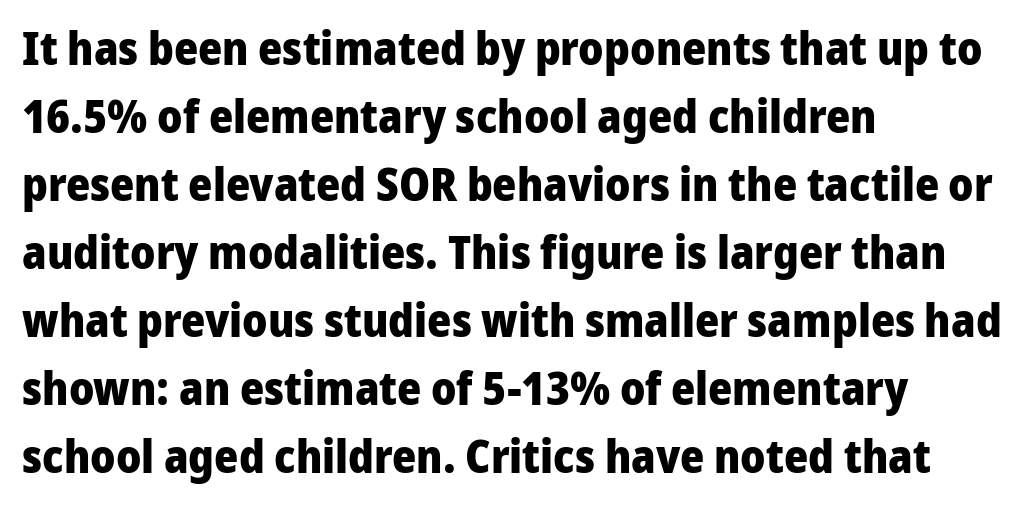
The image shows 46 px heavy sans-serif type, upright; set left-aligned, normal line spacing (1.48x), normal letter spacing, not underlined; low stroke contrast and a medium x-height.
